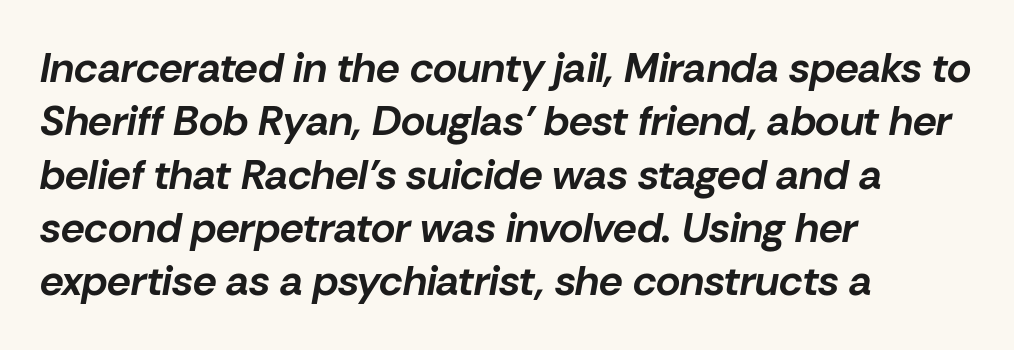
A clean baseline with only descenders dipping below it. Honestly, the letter spacing is just normal — you wouldn't notice it. Slanted lettering throughout. Think of a printed novel: that variable character pitch is what you see here.
